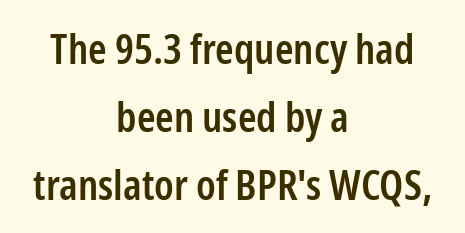
Letters rest on an invisible, unmarked baseline. How are the letters spaced? Ordinarily, with no added tracking. Compared with typical paragraphs, the rows here are spaced about the same. The face used here is proportionally spaced, like ordinary book or web type. Is the block centered? Yes — each line is placed symmetrically about the middle. Moderately thickened strokes mark this as semibold type.
